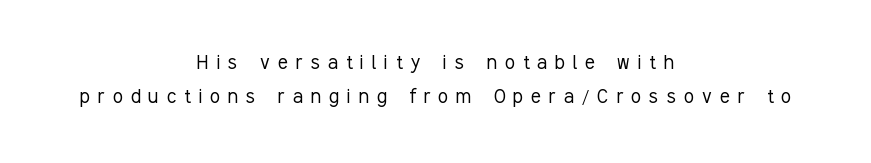
Beneath every word, the page is bare. The passage shown stacks its lines at a standard gap. Think standard paragraph weight, or any step lighter than that. Caption: multi-line text, centered on the measure. Look at the tracking — it's clearly loosened, letters drifting apart. Does the lettering tilt? It doesn't — this is upright.
